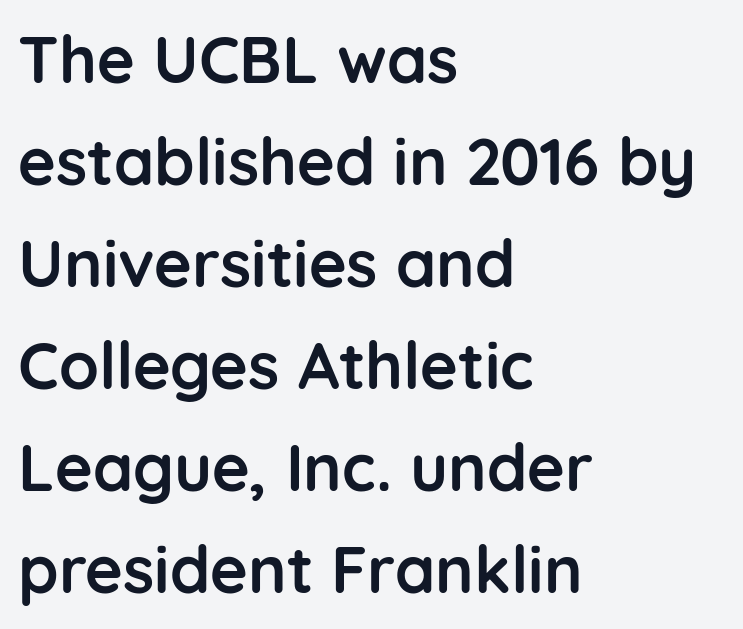
Is there any slant? The stems are plumb. Whoever set this chose a conventional vertical rhythm. These lines are rendered in a variable-pitch font. Letters rest on an invisible, unmarked baseline. Layout note: lines flush left. Tracking value appears to be zero — textbook default spacing.
